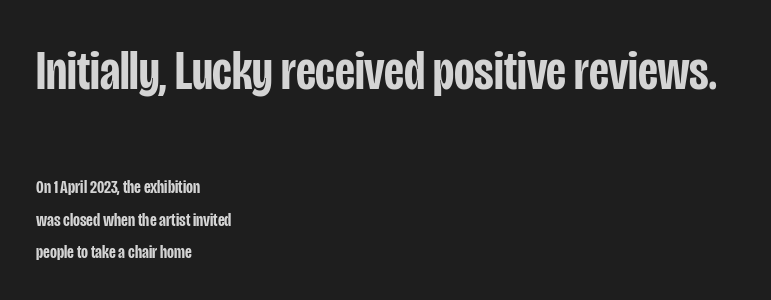
{"serif": "no", "italic": "no", "bold": "semi", "weight": "semibold", "width": "condensed", "stroke_contrast": "low", "x_height": "large", "monospaced": "no", "underline": "no", "align": "left", "line_spacing": "normal", "line_spacing_ratio": 1.69, "letter_spacing": "normal", "letter_spacing_em": 0.0, "larger_block": "first", "size_ratio": 2.95, "glyph_px": 56}
